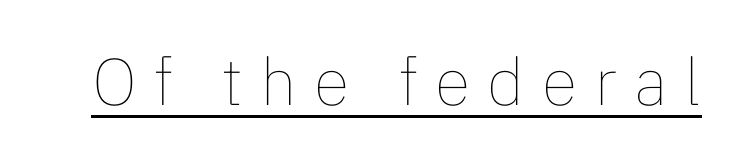
You could not count columns in this text — the font is proportionally spaced. Compared with undecorated copy, this sample adds a rule below the words. The passage shown has open, widely tracked lettering throughout. The typeface has the unassuming heft of standard copy or less.
